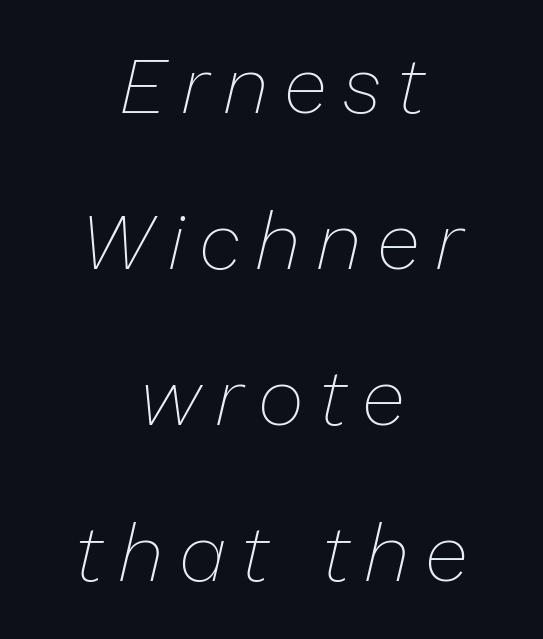
Q: Is the text bold? A: No.
Q: Is the text italic (slanted)? A: Yes, it leans right by about 13 degrees.
Q: Is the text underlined? A: No.
Q: How is the paragraph aligned? A: Centered.
Q: Is the spacing between lines tight, normal or loose? A: Loose.
Q: Width (condensed, normal, or wide)? A: Normal.
Q: Stroke contrast? A: Low.
Q: x-height? A: Medium.
Q: Monospaced? A: No.
